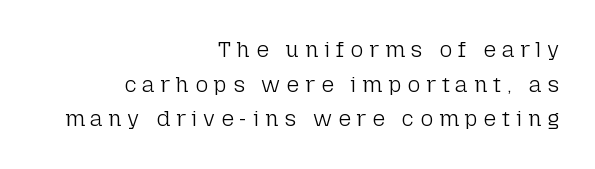
The cut favours lightness, reaching ordinary text weight at its darkest. If you drew a ruler down the right edge, every line would touch it. The tracking jumps out immediately: characters are airy and widely separated. Compared with typical paragraphs, the rows here are spaced about the same.
